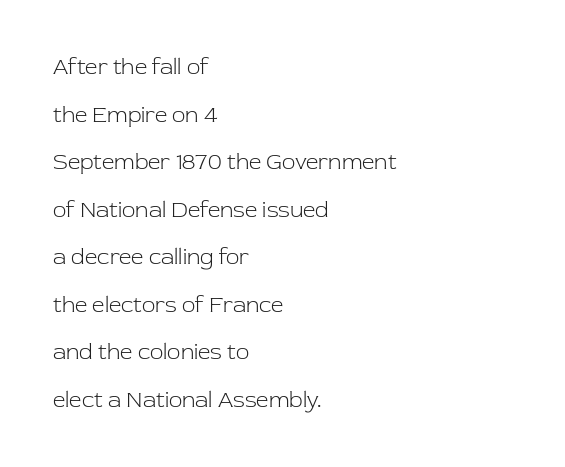
The image shows 22 px text type, upright; set left-aligned, loose line spacing (2.16x), normal letter spacing, not underlined.
